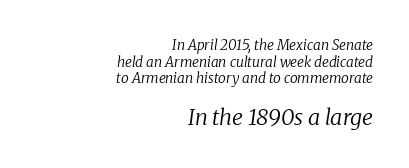
The axis of the letterforms is tilted away from vertical. Summary of weight: not heavy and not bold. Compared with a flush-left layout, this one pins lines to the opposite, right side. Descenders hang freely into open space. Characters follow at the spacing the type designer built in.
